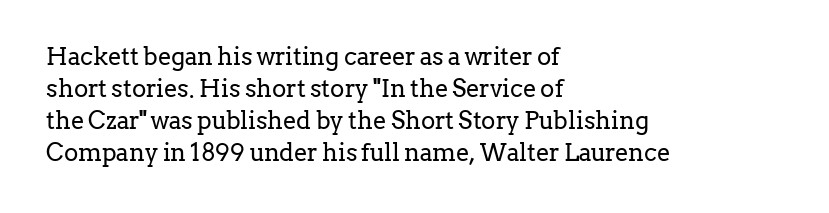
{"italic": "no", "bold": "no", "underline": "no", "align": "left", "line_spacing": "normal", "line_spacing_ratio": 1.33, "letter_spacing": "normal", "letter_spacing_em": 0.0, "glyph_px": 24}
